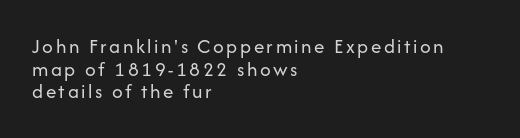
{"italic": "no", "bold": "no", "underline": "no", "align": "left", "line_spacing": "tight", "line_spacing_ratio": 1.08, "glyph_px": 21}
